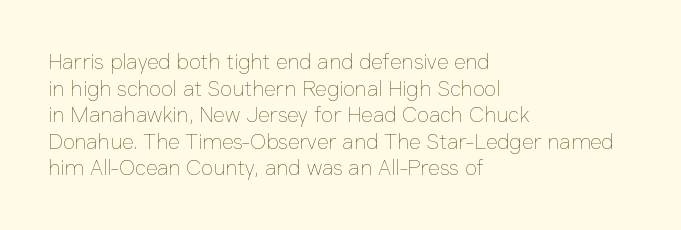
Q: Is the text bold? A: No.
Q: Is the text italic (slanted)? A: No, it is upright.
Q: Is the text underlined? A: No.
Q: How is the paragraph aligned? A: Left-aligned.
Q: Is the spacing between letters normal or unusually wide? A: Normal.
